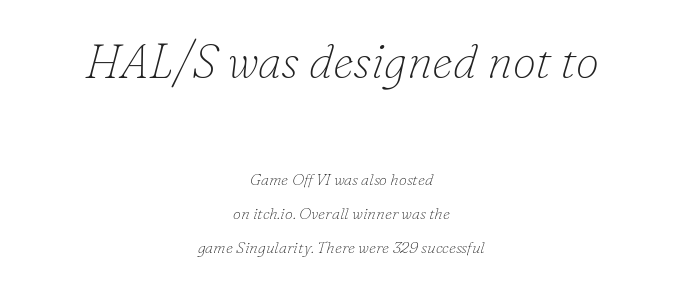
{"serif": "yes", "italic": "yes", "lean": "right", "slant_degrees": 16, "bold": "no", "weight": "thin", "width": "normal", "stroke_contrast": "low", "x_height": "small", "monospaced": "no", "underline": "no", "align": "center", "line_spacing": "loose", "line_spacing_ratio": 2.12, "letter_spacing": "normal", "letter_spacing_em": 0.0, "larger_block": "first", "size_ratio": 2.94, "glyph_px": 47}
